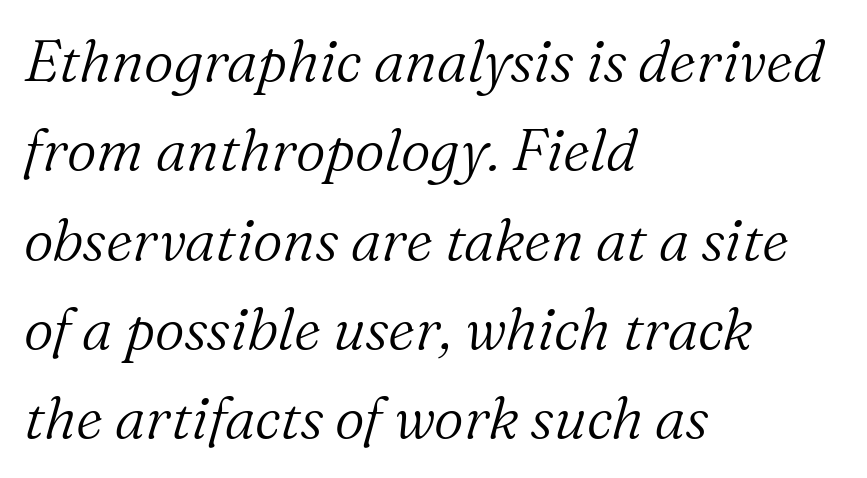
{"serif": "yes", "italic": "yes", "lean": "right", "slant_degrees": 16, "bold": "no", "weight": "light", "width": "normal", "stroke_contrast": "medium", "x_height": "medium", "monospaced": "no", "underline": "no", "align": "left", "line_spacing": "normal", "line_spacing_ratio": 1.54, "letter_spacing": "normal", "letter_spacing_em": 0.0, "glyph_px": 58}
